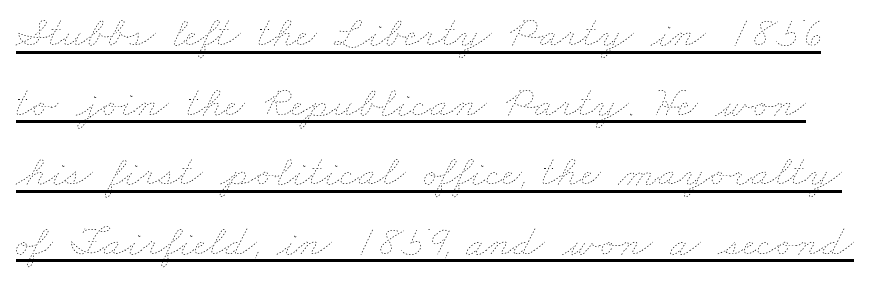
{"bold": "no", "weight": "thin", "width": "wide", "stroke_contrast": "low", "x_height": "small", "monospaced": "no", "underline": "yes", "line_spacing": "normal", "line_spacing_ratio": 1.58, "letter_spacing": "normal", "letter_spacing_em": 0.0, "glyph_px": 44}
